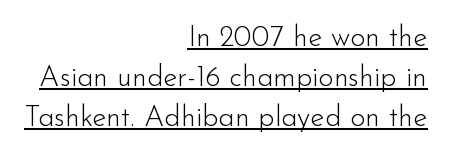
Q: Is the text bold? A: No.
Q: Is the text italic (slanted)? A: No, it is upright.
Q: Is the typeface a serif or a sans-serif typeface? A: Sans-serif.
Q: Is the text underlined? A: Yes.
Q: How is the paragraph aligned? A: Right-aligned.
Q: Is the spacing between letters normal or unusually wide? A: Normal.
Q: Is the spacing between lines tight, normal or loose? A: Normal.
Q: Width (condensed, normal, or wide)? A: Normal.
Q: Stroke contrast? A: Low.
Q: x-height? A: Small.
Q: Monospaced? A: No.
